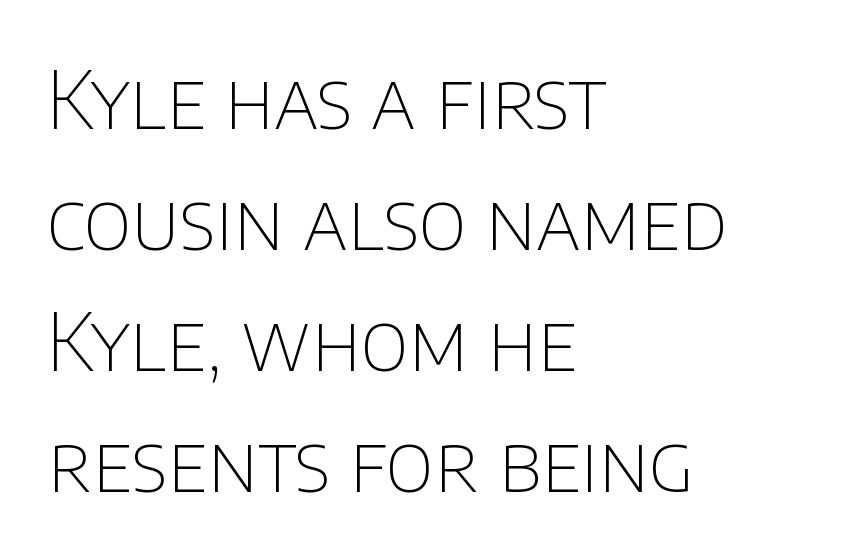
Q: Is the text bold? A: No.
Q: Is the text italic (slanted)? A: No, it is upright.
Q: Is the typeface a serif or a sans-serif typeface? A: Sans-serif.
Q: Is the text underlined? A: No.
Q: How is the paragraph aligned? A: Left-aligned.
Q: Is the spacing between letters normal or unusually wide? A: Normal.
Q: Is the spacing between lines tight, normal or loose? A: Normal.
Q: Width (condensed, normal, or wide)? A: Normal.
Q: Stroke contrast? A: Low.
Q: x-height? A: Large.
Q: Monospaced? A: No.
